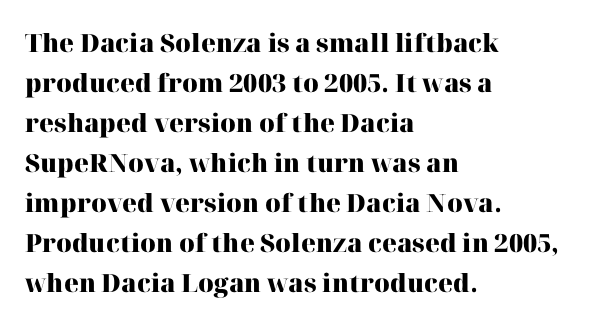
Q: Is the text bold? A: Yes.
Q: Is the text italic (slanted)? A: No, it is upright.
Q: Is the text underlined? A: No.
Q: How is the paragraph aligned? A: Left-aligned.
Q: Is the spacing between letters normal or unusually wide? A: Normal.
Q: Is the spacing between lines tight, normal or loose? A: Normal.
